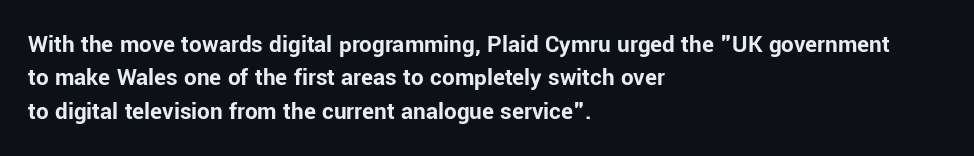
{"italic": "no", "bold": "yes", "underline": "no", "align": "left", "line_spacing": "normal", "line_spacing_ratio": 1.34, "letter_spacing": "normal", "letter_spacing_em": 0.0, "glyph_px": 25}
